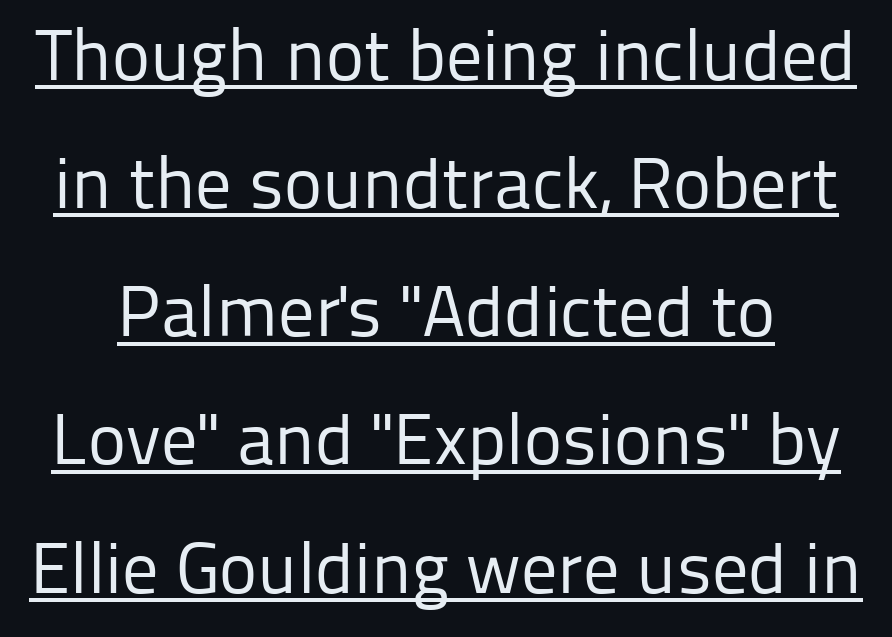
Q: Is the text bold? A: No.
Q: Is the text italic (slanted)? A: No, it is upright.
Q: Is the typeface a serif or a sans-serif typeface? A: Sans-serif.
Q: Is the text underlined? A: Yes.
Q: Is the spacing between letters normal or unusually wide? A: Normal.
Q: Width (condensed, normal, or wide)? A: Normal.
Q: Stroke contrast? A: Low.
Q: x-height? A: Medium.
Q: Monospaced? A: No.
